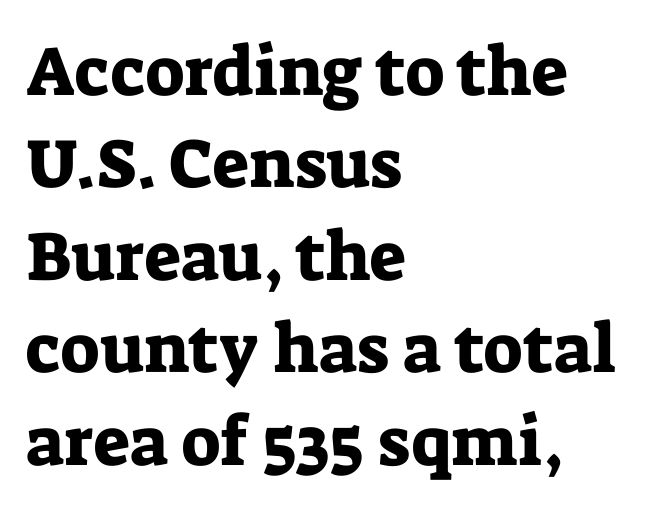
Successive baselines arrive at the customary interval. Ordinary non-slanted type is in use. A bare baseline throughout the passage. The passage shown is typeset with a serif family. Do the characters align in a grid? No, the font is proportional.
